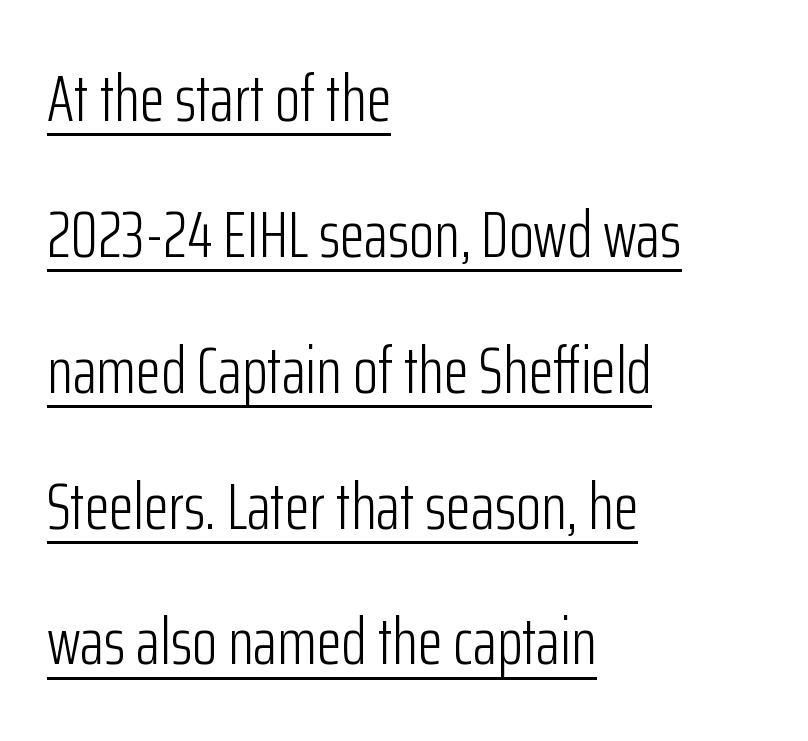
{"serif": "no", "italic": "no", "bold": "no", "weight": "light", "width": "condensed", "stroke_contrast": "low", "x_height": "medium", "monospaced": "no", "underline": "yes", "align": "left", "line_spacing": "loose", "line_spacing_ratio": 2.09, "letter_spacing": "normal", "letter_spacing_em": 0.0, "glyph_px": 65}
